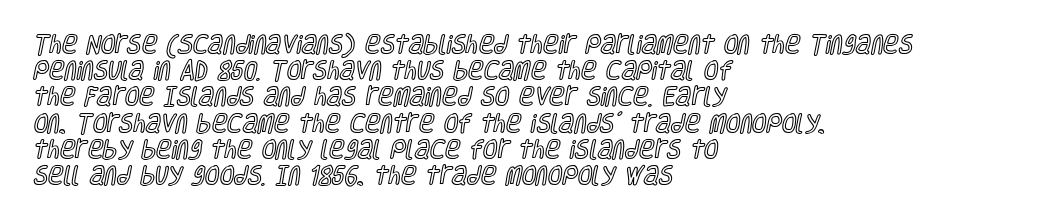
The image shows 21 px text type; set left-aligned, normal line spacing (1.25x), normal letter spacing, not underlined.
